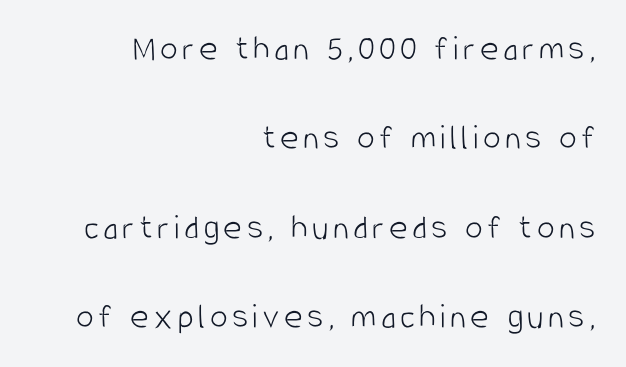
The image shows 36 px light, condensed sans-serif type, upright; set right-aligned, loose line spacing (2.48x), not underlined; low stroke contrast and a large x-height.
